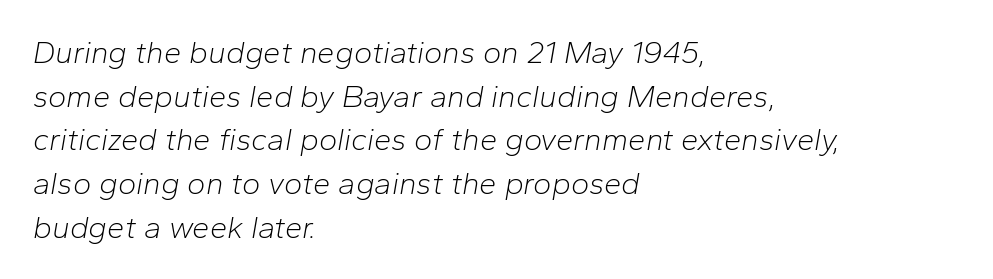
The image shows 31 px light type, italic (leaning right); set left-aligned, normal line spacing (1.41x), normal letter spacing, not underlined; low stroke contrast and a medium x-height.
